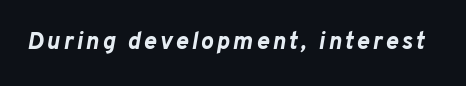
{"italic": "yes", "lean": "right", "slant_degrees": 10, "bold": "yes", "underline": "no", "glyph_px": 24}
